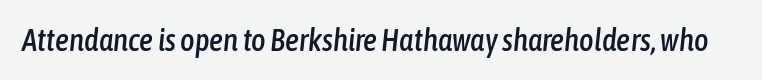
Q: Is the text italic (slanted)? A: Yes, it leans right by about 6 degrees.
Q: Is the text underlined? A: No.
Q: Is the spacing between letters normal or unusually wide? A: Normal.
Q: Width (condensed, normal, or wide)? A: Condensed.
Q: Stroke contrast? A: Low.
Q: x-height? A: Medium.
Q: Monospaced? A: No.
